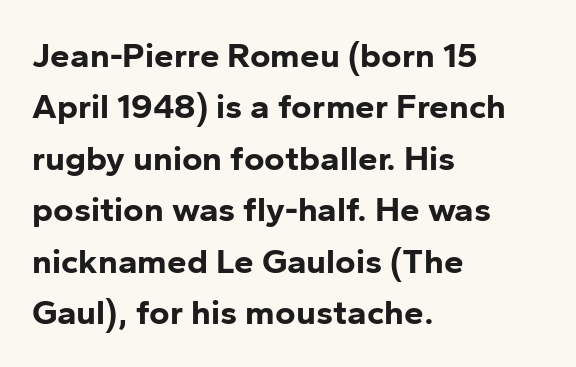
The line texture is even and compact thanks to regular tracking. A typesetter would mark this as roman, not italic. Looks like regular typesetting: each glyph gets only the width it needs. The designer left line spacing at the default. Set as a true bold cut, around the 700 mark. Plain, unruled lines of type.
